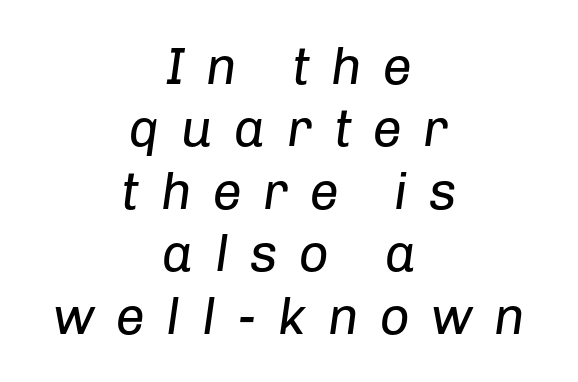
{"italic": "yes", "lean": "right", "slant_degrees": 8, "bold": "no", "weight": "regular", "width": "normal", "stroke_contrast": "low", "x_height": "medium", "monospaced": "no", "underline": "no", "align": "center", "line_spacing_ratio": 1.2, "letter_spacing": "wide", "letter_spacing_em": 0.41, "glyph_px": 52}
